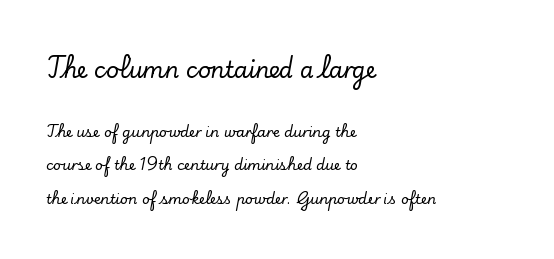
{"underline": "no", "align": "left", "line_spacing": "loose", "line_spacing_ratio": 2.41, "letter_spacing": "normal", "letter_spacing_em": 0.0, "larger_block": "first", "size_ratio": 1.57, "glyph_px": 22}
